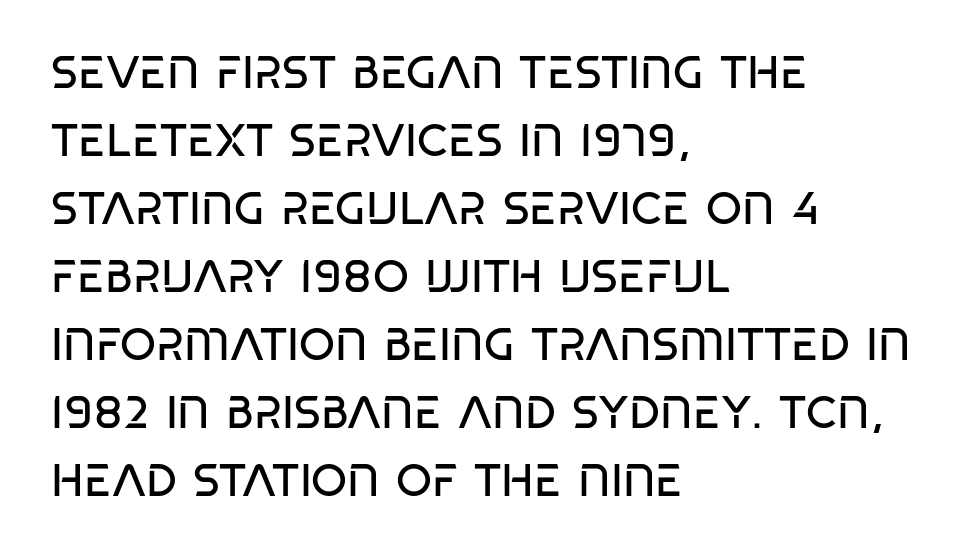
The image shows 46 px regular-weight, condensed sans-serif type, upright; set left-aligned, normal line spacing (1.48x), normal letter spacing, not underlined; low stroke contrast and a large x-height.
